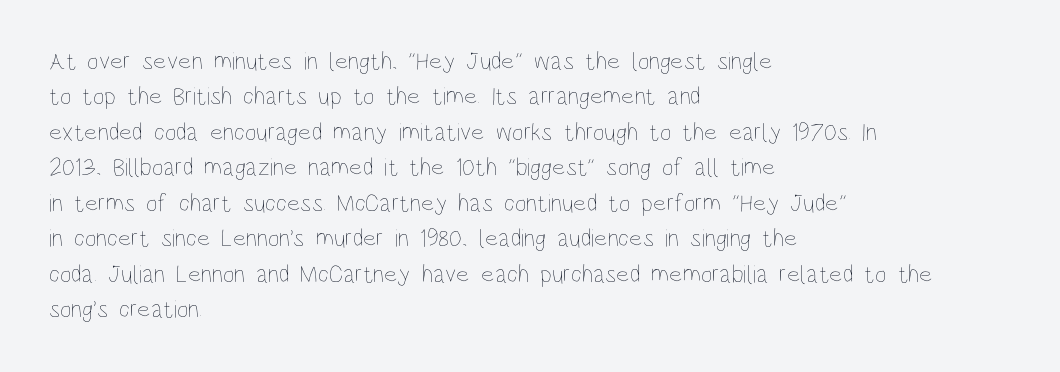
Plain, unruled lines of type. Is the type heavy? It reads as light-to-regular instead. Interline gaps are of average width in this sample. In terms of posture, this sample is upright. These lines are set flush left with a ragged right edge. Nothing unusual about the tracking: characters are spaced as the font intends.
